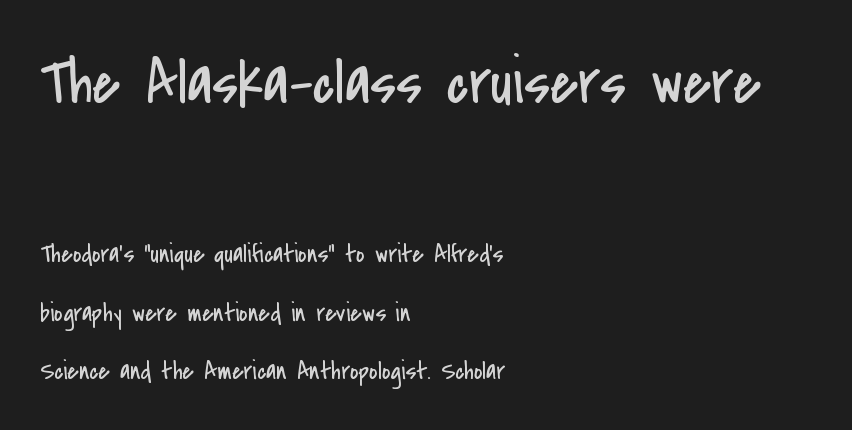
The image shows 64 px regular-weight, condensed sans-serif type, upright; set left-aligned, loose line spacing (2.26x), normal letter spacing, not underlined; the first (top) block is 2.46x larger; low stroke contrast and a small x-height.
